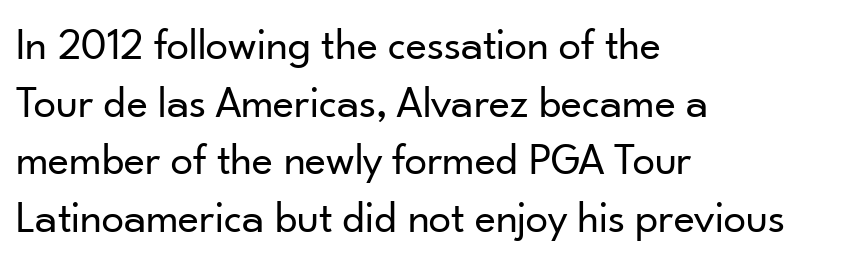
{"serif": "no", "italic": "no", "bold": "no", "weight": "regular", "width": "normal", "stroke_contrast": "low", "x_height": "small", "monospaced": "no", "underline": "no", "align": "left", "line_spacing": "normal", "line_spacing_ratio": 1.28, "letter_spacing": "normal", "letter_spacing_em": 0.0, "glyph_px": 45}
